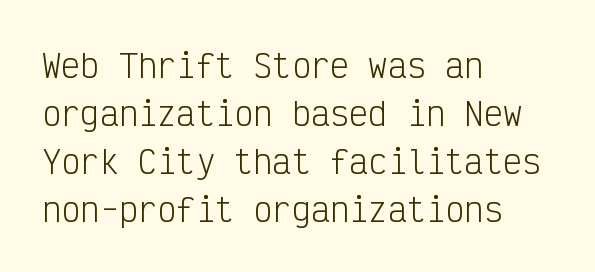
{"serif": "no", "italic": "no", "bold": "no", "weight": "light", "width": "condensed", "stroke_contrast": "low", "x_height": "medium", "monospaced": "yes", "underline": "no", "align": "left", "line_spacing": "normal", "line_spacing_ratio": 1.5, "letter_spacing": "normal", "letter_spacing_em": 0.0, "glyph_px": 32}
